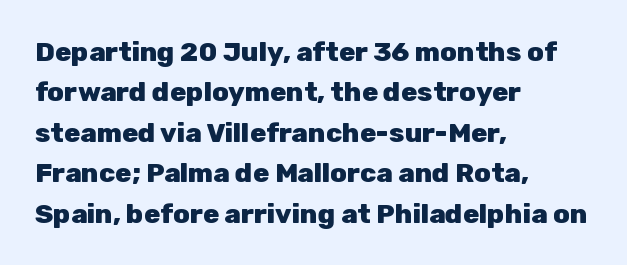
Q: Is the text bold? A: Yes.
Q: Is the text italic (slanted)? A: No, it is upright.
Q: Is the text underlined? A: No.
Q: How is the paragraph aligned? A: Left-aligned.
Q: Is the spacing between letters normal or unusually wide? A: Normal.
Q: Is the spacing between lines tight, normal or loose? A: Normal.
